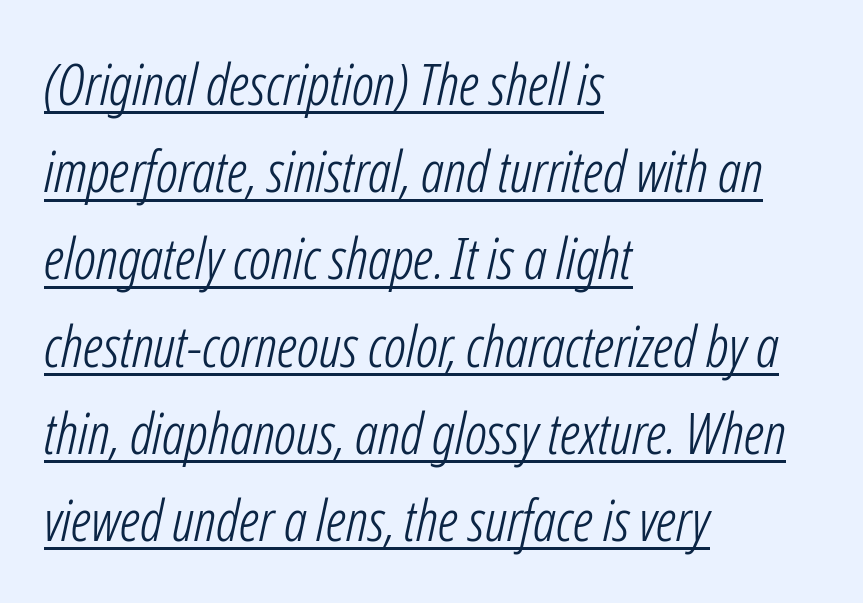
Glance below the letters and you will spot a drawn line. Looks like regular typesetting: each glyph gets only the width it needs. The typesetter chose a ragged-right arrangement here. Stroke thickness stays within the range of a standard reading face or lighter. These lines sit exactly where default settings would place them. The rendering applies a slant to the glyphs.
